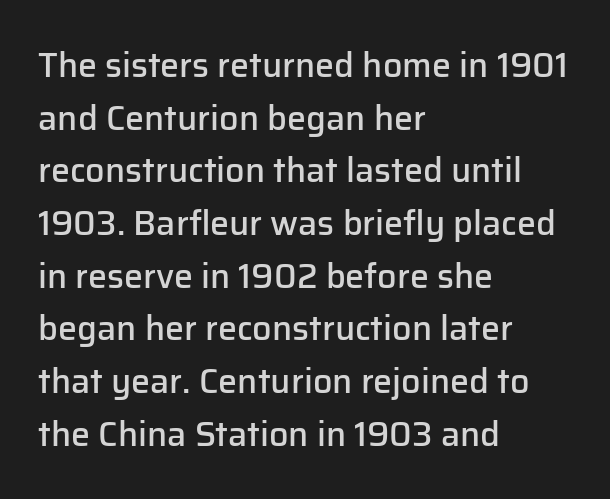
Varying glyph widths throughout — classic text-font behaviour. The glyphs in this specimen are sans serif. Designer's note — italics off, roman on. Typographic density is moderately raised because the face is semibold.
